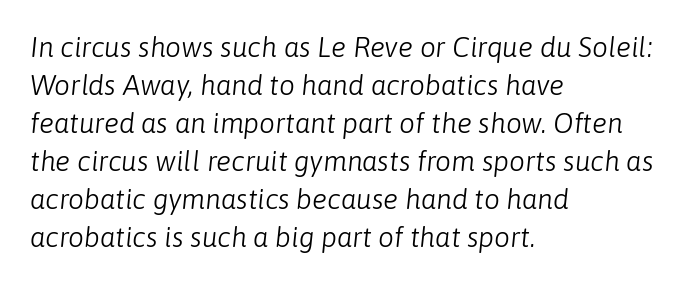
Q: Is the text bold? A: No.
Q: Is the text italic (slanted)? A: Yes, it leans right by about 6 degrees.
Q: Is the text underlined? A: No.
Q: How is the paragraph aligned? A: Left-aligned.
Q: Is the spacing between letters normal or unusually wide? A: Normal.
Q: Is the spacing between lines tight, normal or loose? A: Normal.
Q: Width (condensed, normal, or wide)? A: Normal.
Q: Stroke contrast? A: Low.
Q: x-height? A: Medium.
Q: Monospaced? A: No.
